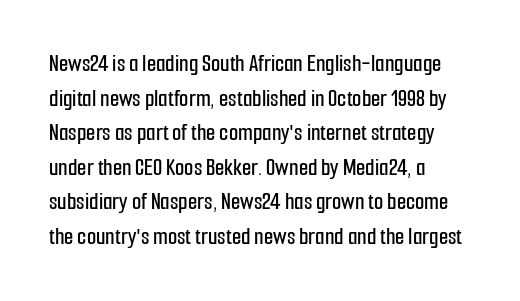
Q: Is the text italic (slanted)? A: No, it is upright.
Q: Is the text underlined? A: No.
Q: How is the paragraph aligned? A: Left-aligned.
Q: Is the spacing between letters normal or unusually wide? A: Normal.
Q: Is the spacing between lines tight, normal or loose? A: Normal.
